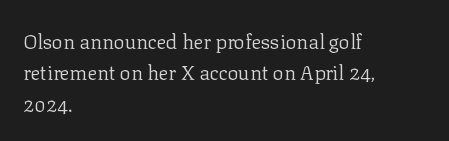
Line spacing here is normal. A typesetter would mark this as roman, not italic. The specimen omits any rule beneath the text block's lines. The rag falls on the right side of this text block. The characters are drawn with everyday or finer stroke widths.
